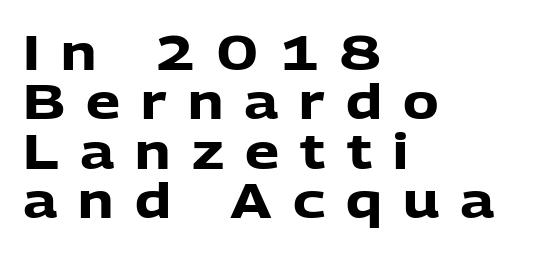
The paragraph has a hard left edge and a soft right edge. Each letter's strokes conclude bluntly, with no projecting serifs. The area under the type is left untouched. Each new line begins almost immediately beneath the previous one. It's the straight-up-and-down kind of type. Tracking here is generous; glyphs stand well apart from one another.
